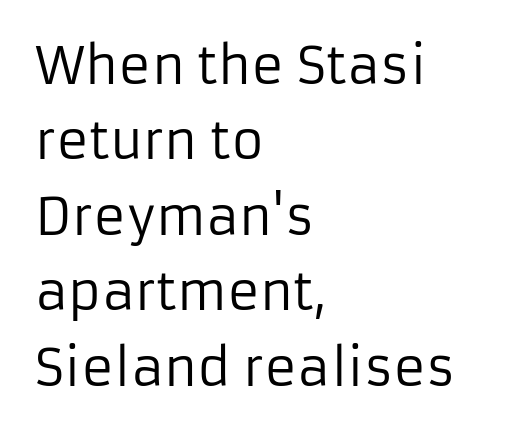
The type family on display is of the sans-serif kind. Quick note: underline off. Here the designer chose a conventional face with non-uniform glyph widths. Weight: not bold — regular or lighter. A typesetter would call this leading conventional body-copy spacing. A student would call this left alignment; a typographer would say flush left, rag right.
